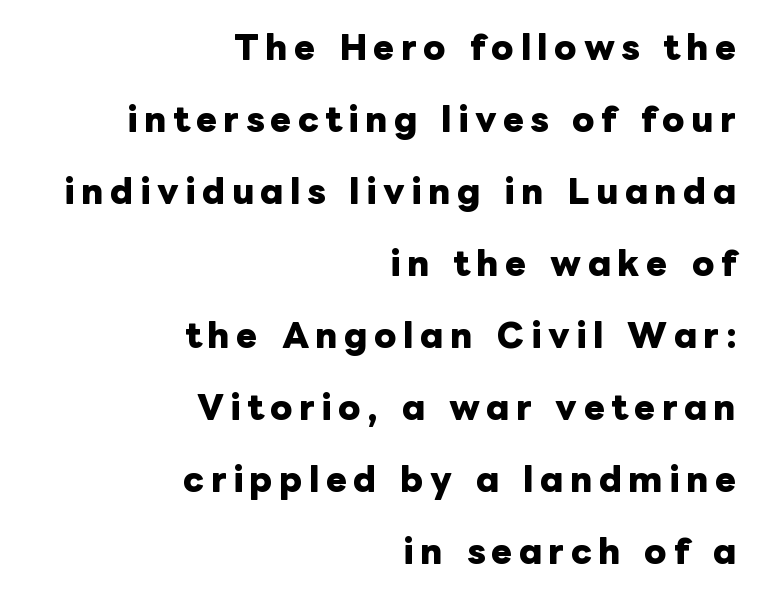
Q: Is the text bold? A: Yes.
Q: Is the text italic (slanted)? A: No, it is upright.
Q: Is the text underlined? A: No.
Q: How is the paragraph aligned? A: Right-aligned.
Q: Is the spacing between letters normal or unusually wide? A: Unusually wide.
Q: Is the spacing between lines tight, normal or loose? A: Loose.
Q: Width (condensed, normal, or wide)? A: Normal.
Q: Stroke contrast? A: Low.
Q: x-height? A: Medium.
Q: Monospaced? A: No.
